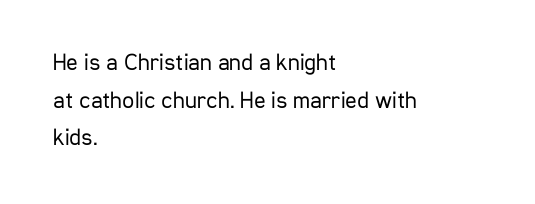
The setting favours the left margin, as ordinary paragraphs usually do. The face looks like a standard text weight, possibly lighter. Each row of text sits above clean, open space. Posture: straight, roman, zero tilt.
